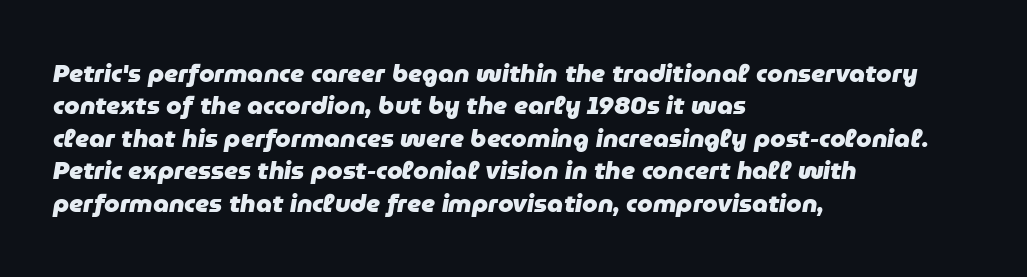
Q: Is the text bold? A: Yes.
Q: Is the text italic (slanted)? A: Yes, it leans right by about 9 degrees.
Q: Is the text underlined? A: No.
Q: How is the paragraph aligned? A: Left-aligned.
Q: Is the spacing between letters normal or unusually wide? A: Normal.
Q: Is the spacing between lines tight, normal or loose? A: Normal.
